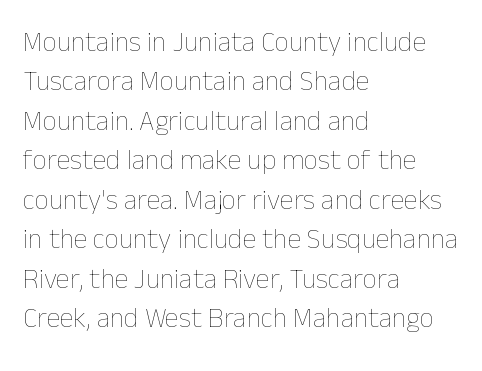
{"italic": "no", "bold": "no", "weight": "thin", "width": "normal", "stroke_contrast": "low", "x_height": "medium", "monospaced": "no", "underline": "no", "align": "left", "line_spacing": "normal", "line_spacing_ratio": 1.41, "letter_spacing": "normal", "letter_spacing_em": 0.0, "glyph_px": 28}
